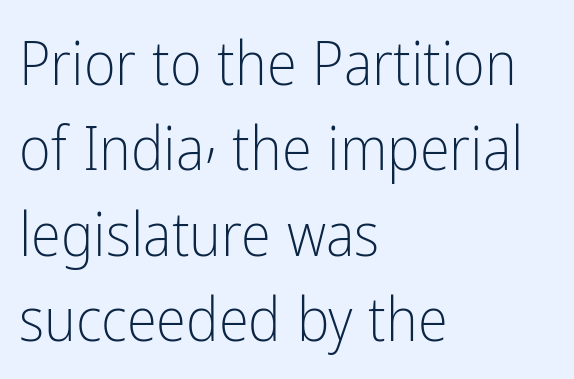
The image shows 61 px light, condensed sans-serif type, upright; set left-aligned, normal line spacing (1.4x), normal letter spacing, not underlined; low stroke contrast and a medium x-height.
